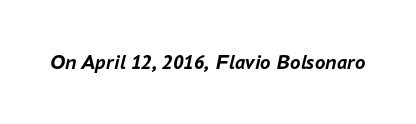
{"italic": "yes", "lean": "right", "slant_degrees": 16, "bold": "yes", "underline": "no", "letter_spacing": "normal", "letter_spacing_em": 0.0, "glyph_px": 21}
